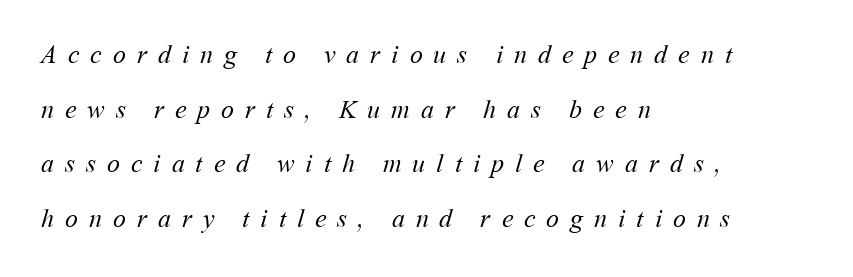
The image shows 26 px text type; set left-aligned, loose line spacing (2.1x), unusually wide letter spacing (+0.42 em), not underlined.
